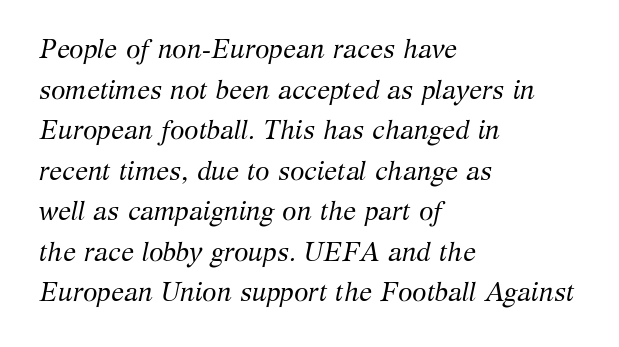
The lines in this sample share a left origin and differ only in where they stop. Just letters on the line, the space beneath them empty. This reads as an unemphasized weight, regular at the heaviest. This block has exactly the height ordinary leading produces.
